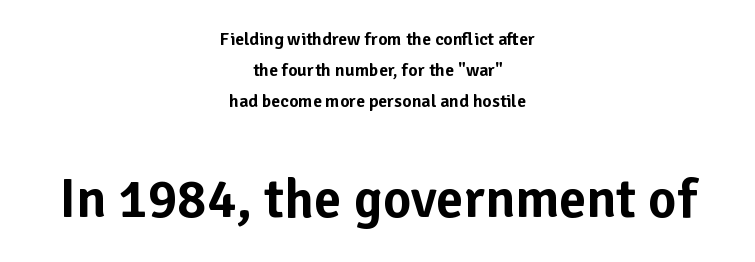
The image shows 55 px sans-serif type, upright; set centered, line spacing 1.72x, normal letter spacing, not underlined; the second (bottom) block is 3.06x larger; low stroke contrast and a medium x-height.
